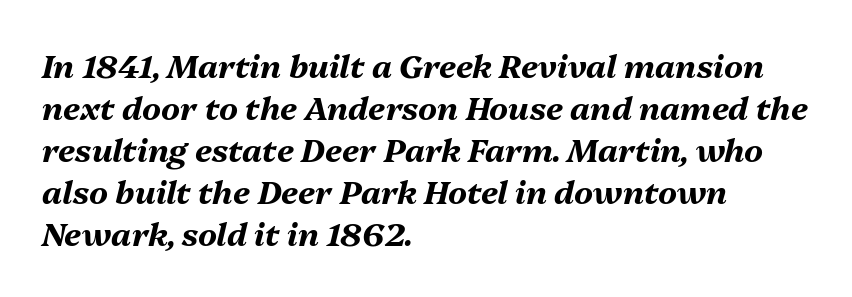
The image shows 32 px bold type, italic (leaning right); set left-aligned, normal line spacing (1.31x), normal letter spacing, not underlined; medium stroke contrast and a medium x-height.
